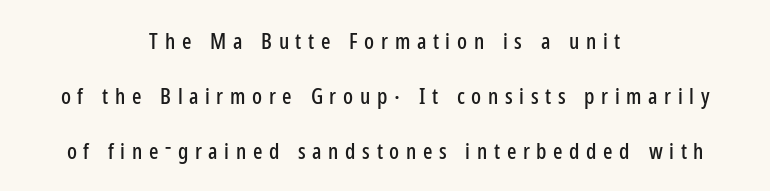
The image shows 22 px text type, upright; set centered, loose line spacing (2.49x), unusually wide letter spacing (+0.3 em), not underlined.
